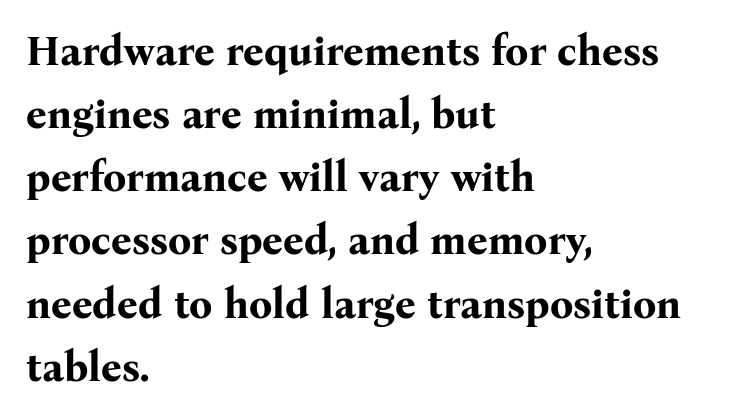
{"serif": "yes", "italic": "no", "bold": "yes", "weight": "bold", "width": "normal", "stroke_contrast": "medium", "x_height": "medium", "monospaced": "no", "underline": "no", "align": "left", "line_spacing": "normal", "line_spacing_ratio": 1.54, "letter_spacing": "normal", "letter_spacing_em": 0.0, "glyph_px": 41}
